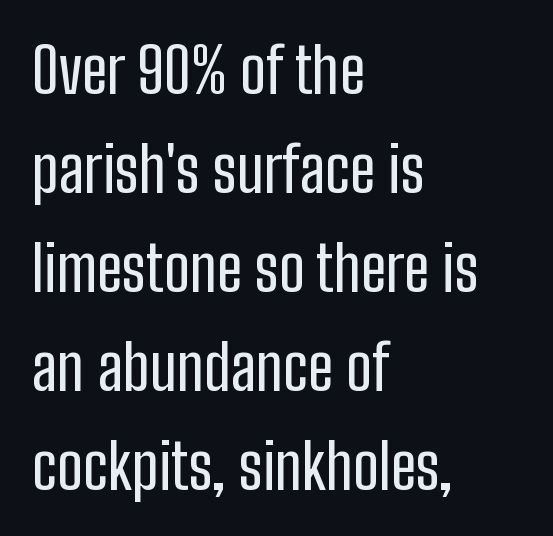
The lettering holds an erect, upright posture throughout. Compared with typical paragraphs, the rows here are spaced about the same. Nobody drew a line under any word here. Words appear dense and cohesive because spacing is normal. Here the designer chose a conventional face with non-uniform glyph widths.
